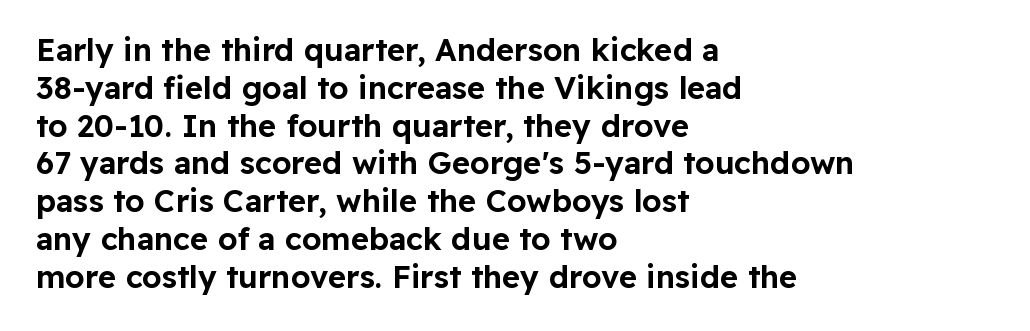
{"serif": "no", "italic": "no", "width": "normal", "stroke_contrast": "low", "x_height": "medium", "monospaced": "no", "underline": "no", "align": "left", "line_spacing_ratio": 1.22, "letter_spacing": "normal", "letter_spacing_em": 0.0, "glyph_px": 31}
